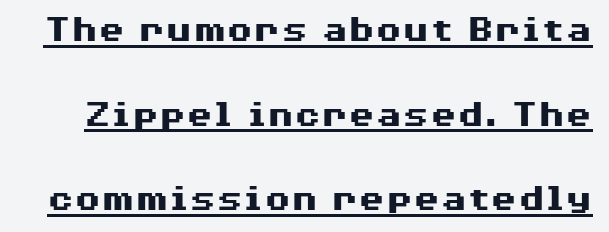
The image shows 39 px heavy, wide sans-serif type, upright; set loose line spacing (2.17x), normal letter spacing, underlined; medium stroke contrast and a medium x-height.
